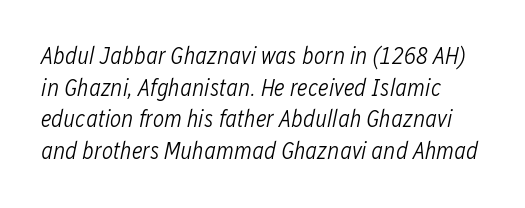
Honestly, the letter spacing is just normal — you wouldn't notice it. On a weight scale, this lands at 450 or below. The designer left line spacing at the default. Does the lettering tilt? It does — this is italic. Nobody drew a line under any word here.
